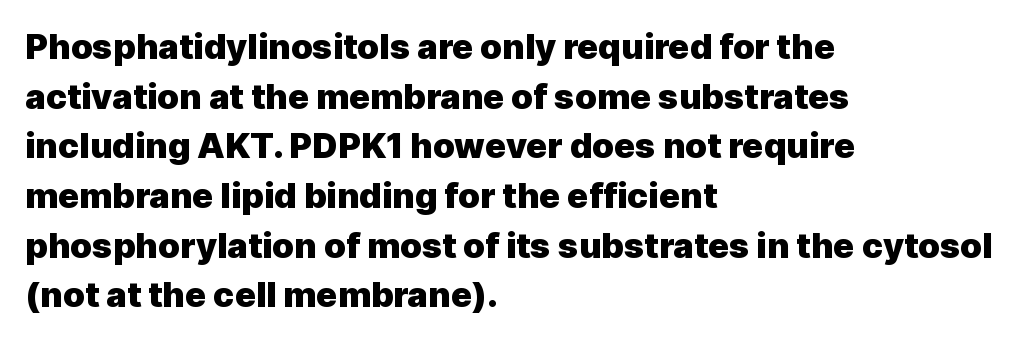
The image shows 35 px heavy sans-serif type, upright; set left-aligned, normal line spacing (1.42x), normal letter spacing, not underlined; a medium x-height.
